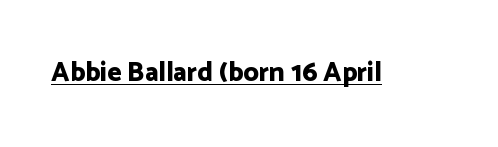
The image shows 27 px bold type, upright; set normal letter spacing, underlined.
